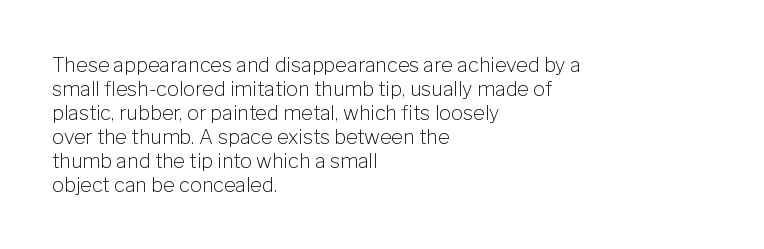
Q: Is the text bold? A: No.
Q: Is the text italic (slanted)? A: No, it is upright.
Q: Is the text underlined? A: No.
Q: How is the paragraph aligned? A: Left-aligned.
Q: Is the spacing between letters normal or unusually wide? A: Normal.
